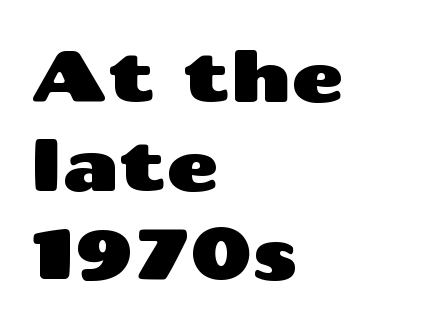
{"serif": "no", "italic": "no", "width": "wide", "stroke_contrast": "medium", "x_height": "medium", "monospaced": "no", "underline": "no", "align": "left", "line_spacing": "normal", "line_spacing_ratio": 1.25, "letter_spacing": "normal", "letter_spacing_em": 0.0, "glyph_px": 71}
